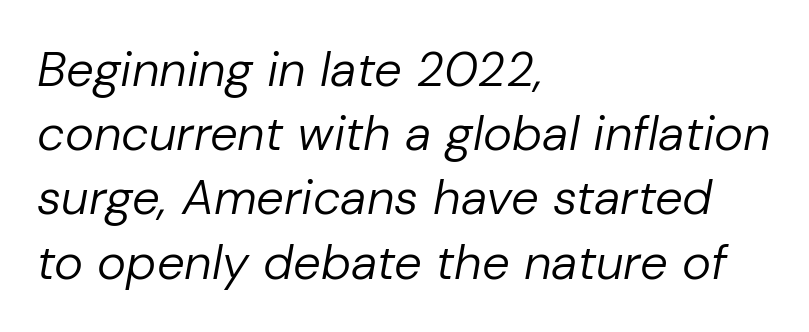
A light-to-regular cut is what we see here. This sample uses plain, unmodified letter spacing. Glance below the letters and you will spot only blank space. The line-height multiplier appears to be the usual default. Each letter keeps its own natural width here, so spacing adapts to shape.
